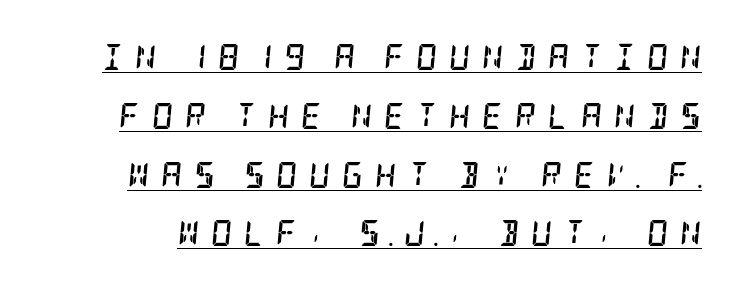
A typesetter would call this leading open, well beyond the default. The tracking reads as deliberately expanded to a designer's eye. Somebody hit Ctrl+U on this one — the words are underlined. The specimen reads as italic at a glance.
